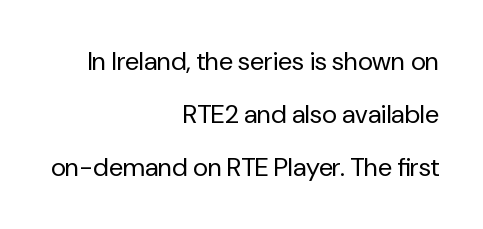
Q: Is the text bold? A: No.
Q: Is the text italic (slanted)? A: No, it is upright.
Q: Is the text underlined? A: No.
Q: How is the paragraph aligned? A: Right-aligned.
Q: Is the spacing between letters normal or unusually wide? A: Normal.
Q: Is the spacing between lines tight, normal or loose? A: Loose.
